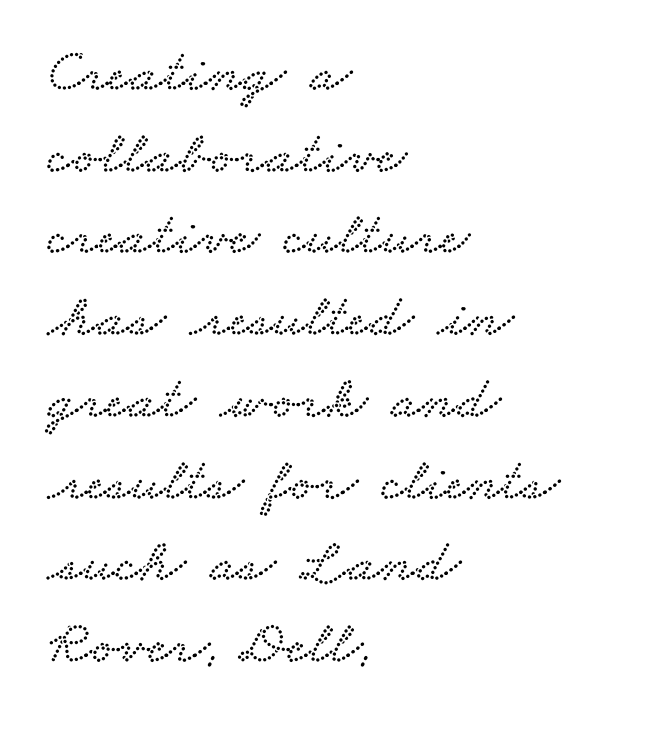
Letters rest on an invisible, unmarked baseline. Notice how the passage keeps a crisp vertical edge on the left only. There is no visible air inserted between adjacent glyphs. The vertical gap from one line to the next is medium. The font family rendered here belongs to the serif group. Is this a fixed-width face? No — the glyphs have proportional, varying widths.
